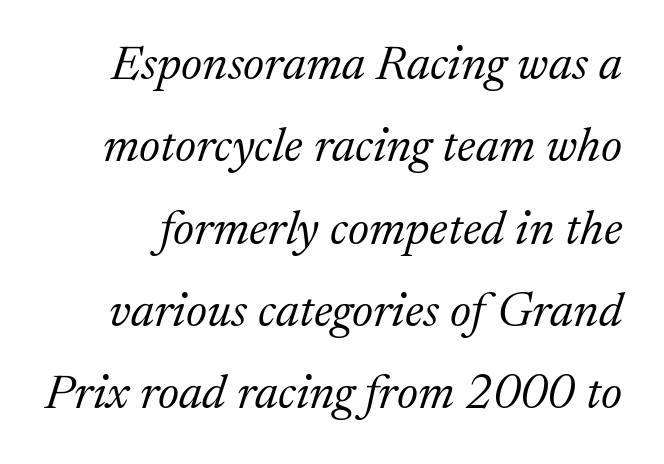
{"serif": "yes", "italic": "yes", "lean": "right", "slant_degrees": 17, "bold": "no", "weight": "light", "width": "normal", "stroke_contrast": "medium", "x_height": "medium", "monospaced": "no", "underline": "no", "line_spacing": "normal", "line_spacing_ratio": 1.68, "letter_spacing": "normal", "letter_spacing_em": 0.0, "glyph_px": 49}
